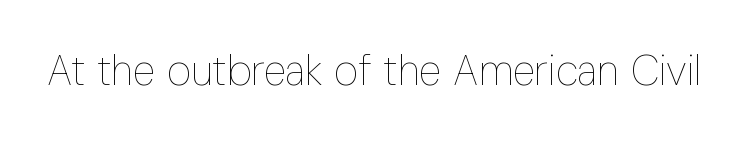
The image shows 42 px thin, condensed type, upright; set normal letter spacing, not underlined; low stroke contrast and a medium x-height.
